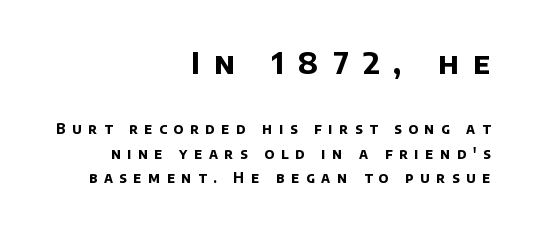
The image shows 30 px bold sans-serif type; set right-aligned, line spacing 1.75x, unusually wide letter spacing (+0.48 em), not underlined; the first (top) block is 2.14x larger; low stroke contrast and a large x-height.
